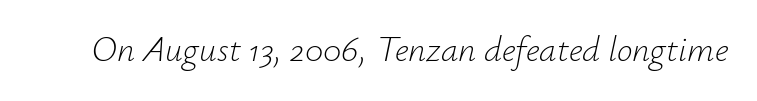
The image shows 35 px light type, italic (leaning right); set normal letter spacing, not underlined; low stroke contrast and a small x-height.
